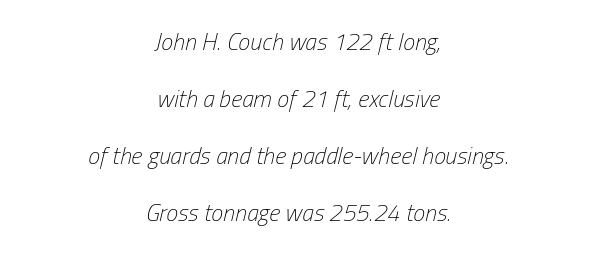
The image shows 24 px text type, italic (leaning right); set centered, loose line spacing (2.38x), normal letter spacing, not underlined.
